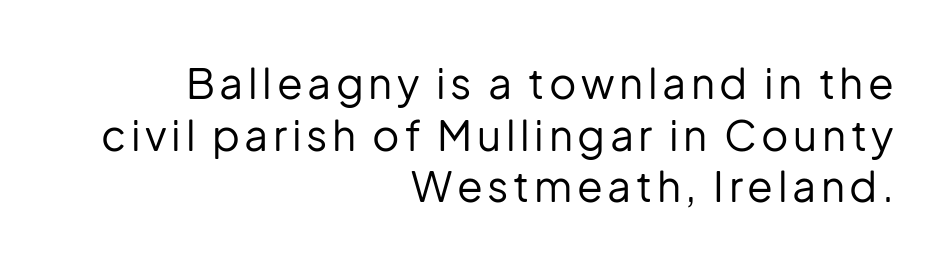
Q: Is the text bold? A: No.
Q: Is the text italic (slanted)? A: No, it is upright.
Q: Is the typeface a serif or a sans-serif typeface? A: Sans-serif.
Q: Is the text underlined? A: No.
Q: How is the paragraph aligned? A: Right-aligned.
Q: Width (condensed, normal, or wide)? A: Normal.
Q: Stroke contrast? A: Low.
Q: x-height? A: Medium.
Q: Monospaced? A: No.
